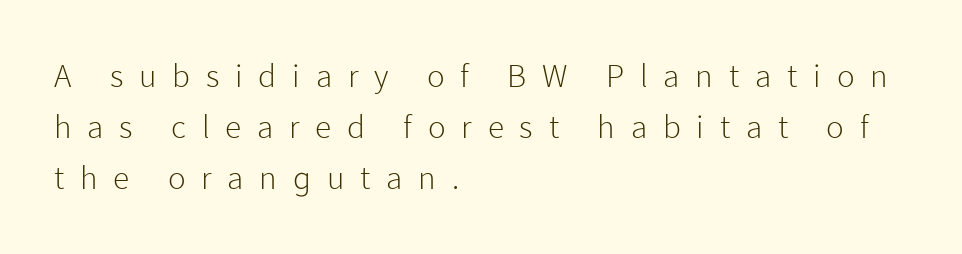
Q: Is the text bold? A: No.
Q: Is the text italic (slanted)? A: No, it is upright.
Q: Is the typeface a serif or a sans-serif typeface? A: Sans-serif.
Q: Is the text underlined? A: No.
Q: How is the paragraph aligned? A: Left-aligned.
Q: Is the spacing between letters normal or unusually wide? A: Unusually wide.
Q: Is the spacing between lines tight, normal or loose? A: Normal.
Q: Width (condensed, normal, or wide)? A: Normal.
Q: Stroke contrast? A: Low.
Q: x-height? A: Medium.
Q: Monospaced? A: No.
